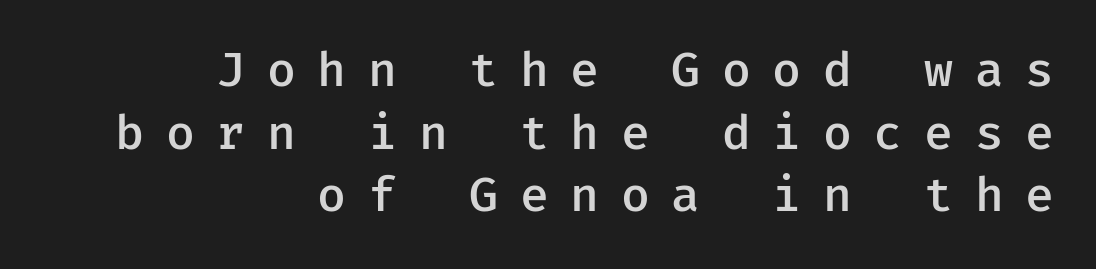
Right-aligned paragraph, ragged on the left. To sum up the face: it is a sans, with no serifs. Look at the tracking — it's clearly loosened, letters drifting apart. Lines of text with bare space underneath.
